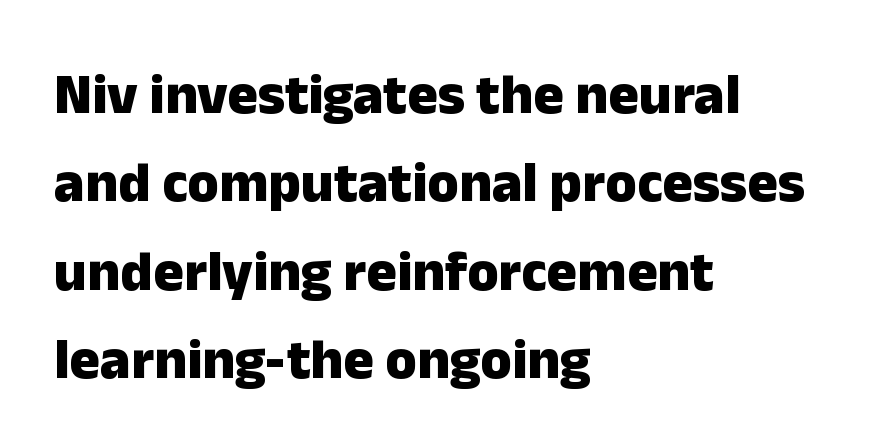
The image shows 57 px heavy sans-serif type, upright; set left-aligned, normal line spacing (1.55x), normal letter spacing, not underlined; low stroke contrast and a medium x-height.
